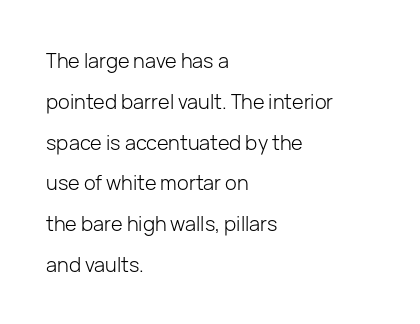
{"italic": "no", "bold": "no", "underline": "no", "align": "left", "line_spacing": "loose", "line_spacing_ratio": 2.04, "letter_spacing": "normal", "letter_spacing_em": 0.0, "glyph_px": 20}
